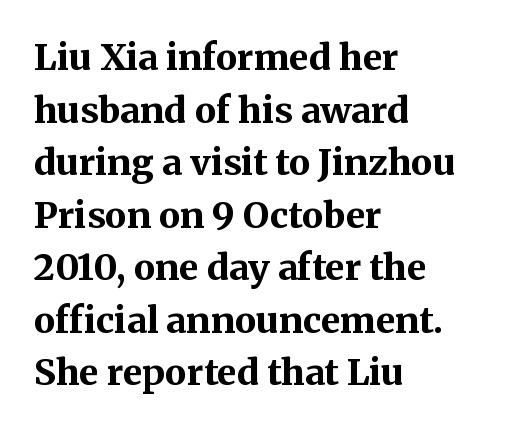
{"serif": "yes", "italic": "no", "bold": "yes", "weight": "bold", "width": "normal", "stroke_contrast": "medium", "x_height": "medium", "monospaced": "no", "underline": "no", "align": "left", "line_spacing": "normal", "line_spacing_ratio": 1.46, "letter_spacing": "normal", "letter_spacing_em": 0.0, "glyph_px": 36}
